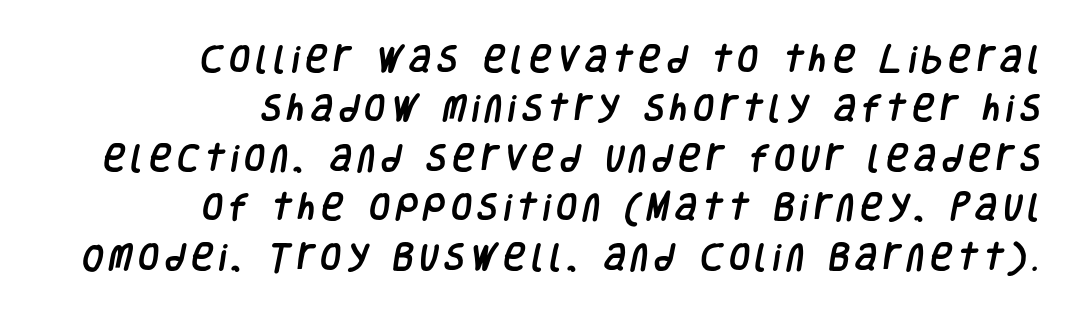
Q: Is the typeface a serif or a sans-serif typeface? A: Sans-serif.
Q: Is the text underlined? A: No.
Q: How is the paragraph aligned? A: Right-aligned.
Q: Is the spacing between letters normal or unusually wide? A: Unusually wide.
Q: Is the spacing between lines tight, normal or loose? A: Normal.
Q: Width (condensed, normal, or wide)? A: Condensed.
Q: Stroke contrast? A: Low.
Q: x-height? A: Large.
Q: Monospaced? A: No.
